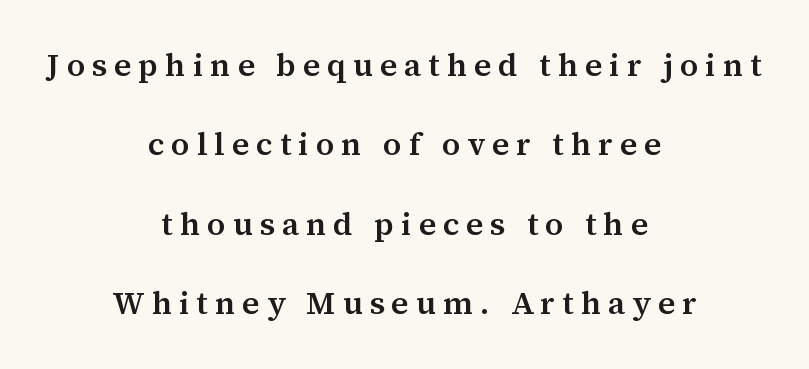
{"serif": "yes", "italic": "no", "bold": "semi", "weight": "semibold", "width": "normal", "stroke_contrast": "medium", "x_height": "medium", "monospaced": "no", "underline": "no", "align": "center", "line_spacing": "loose", "line_spacing_ratio": 2.48, "letter_spacing": "wide", "letter_spacing_em": 0.22, "glyph_px": 32}
